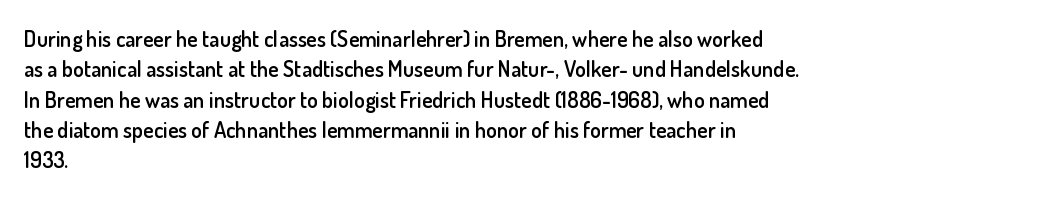
The lines sit at an ordinary, default distance from one another. Letter spacing: default. Check under the words: just untouched page. In terms of weight, the rendering is demibold, just under bold. Short and long lines alike share a common starting point at left. Quick note: not italic, upright.
